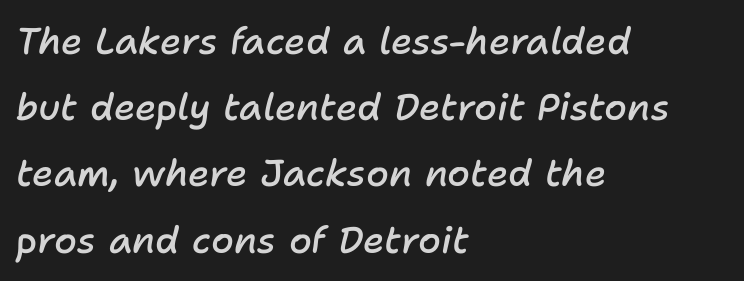
The image shows 37 px semibold type, italic (leaning right); set left-aligned, line spacing 1.79x, normal letter spacing, not underlined; low stroke contrast and a medium x-height.
